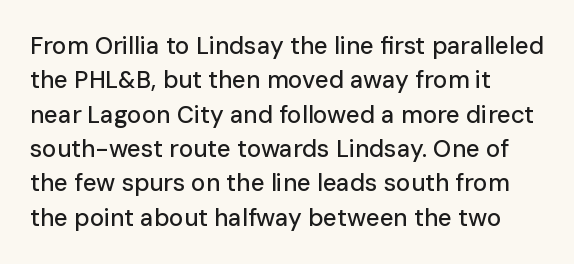
The image shows 24 px text type, upright; set left-aligned, normal line spacing (1.43x), normal letter spacing, not underlined.
